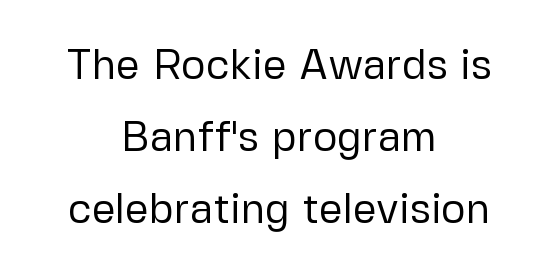
Stem width sits at or under what a default text font uses. Character widths vary here, with narrow letters taking less room than wide ones. Words float on clear page, feet unadorned. Examine the stroke ends and you'll find no serifs.
